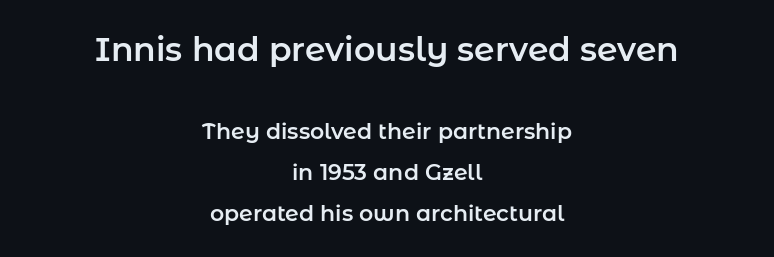
Every row of glyphs is offset so its center matches the block's center. The more generous point size was reserved for the upper chunk. Character widths vary here, with narrow letters taking less room than wide ones. The gap between lines stays unmarked.
